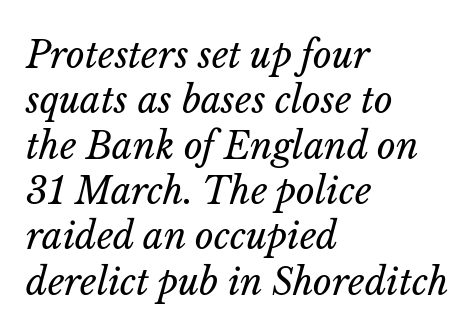
{"italic": "yes", "lean": "right", "slant_degrees": 14, "bold": "no", "weight": "regular", "width": "normal", "stroke_contrast": "low", "x_height": "medium", "monospaced": "no", "underline": "no", "align": "left", "line_spacing": "normal", "line_spacing_ratio": 1.26, "letter_spacing": "normal", "letter_spacing_em": 0.0, "glyph_px": 36}
